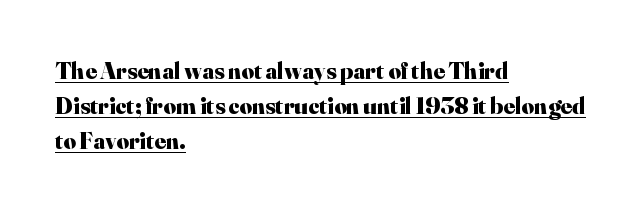
{"italic": "no", "bold": "yes", "underline": "yes", "align": "left", "line_spacing": "normal", "line_spacing_ratio": 1.45, "letter_spacing": "normal", "letter_spacing_em": 0.0, "glyph_px": 24}
